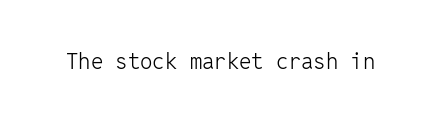
The space directly below the letters is spotless. Quick note: not italic, upright. The line texture is even and compact thanks to regular tracking. These glyphs show unthickened strokes, regular width or finer.
